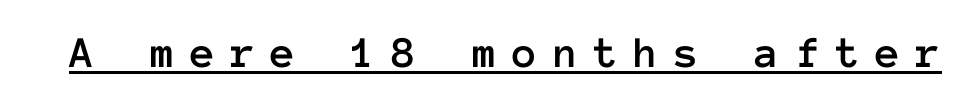
{"italic": "no", "width": "normal", "stroke_contrast": "low", "x_height": "medium", "monospaced": "yes", "underline": "yes", "letter_spacing": "wide", "letter_spacing_em": 0.35, "glyph_px": 45}
